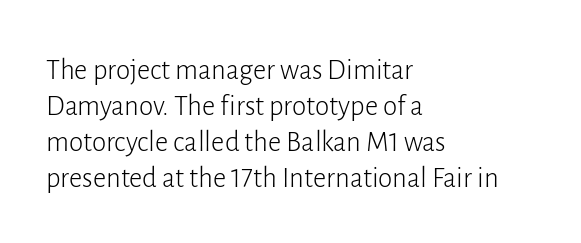
Q: Is the text bold? A: No.
Q: Is the text italic (slanted)? A: No, it is upright.
Q: Is the typeface a serif or a sans-serif typeface? A: Sans-serif.
Q: Is the text underlined? A: No.
Q: How is the paragraph aligned? A: Left-aligned.
Q: Is the spacing between letters normal or unusually wide? A: Normal.
Q: Width (condensed, normal, or wide)? A: Normal.
Q: Stroke contrast? A: Low.
Q: x-height? A: Medium.
Q: Monospaced? A: No.
